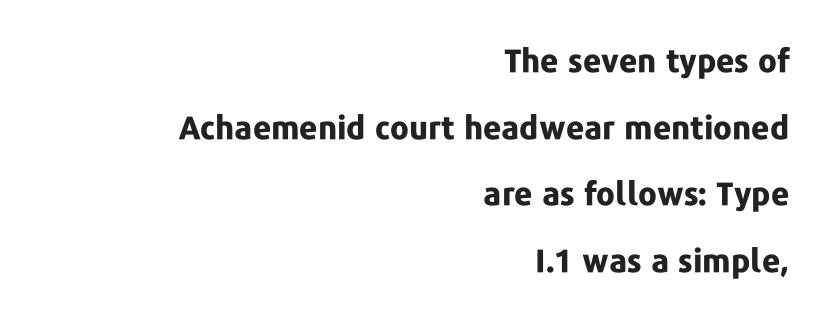
The image shows 32 px bold sans-serif type, upright; set right-aligned, loose line spacing (2.08x), normal letter spacing, not underlined; low stroke contrast and a medium x-height.
